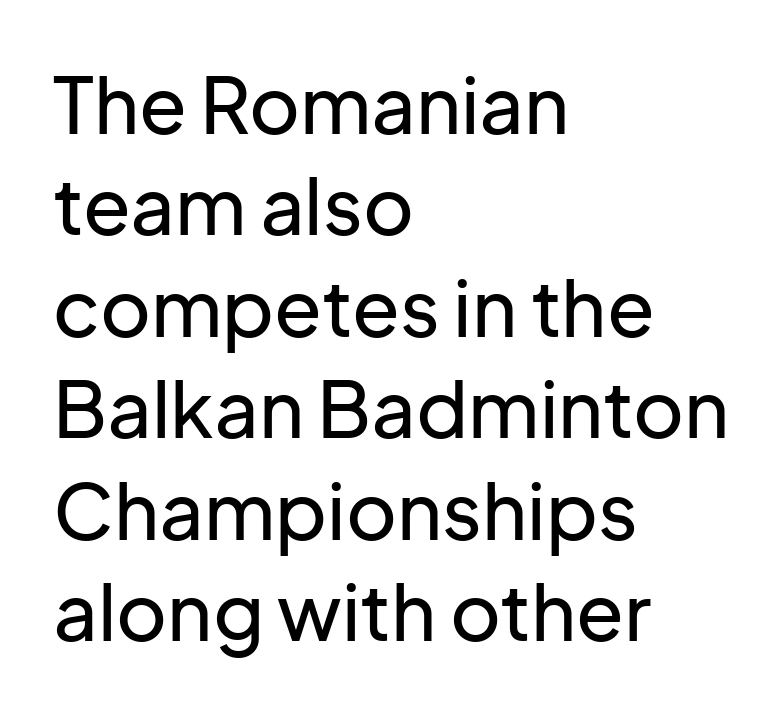
{"serif": "no", "italic": "no", "width": "normal", "stroke_contrast": "low", "x_height": "medium", "monospaced": "no", "underline": "no", "align": "left", "line_spacing": "normal", "line_spacing_ratio": 1.3, "letter_spacing": "normal", "letter_spacing_em": 0.0, "glyph_px": 78}
